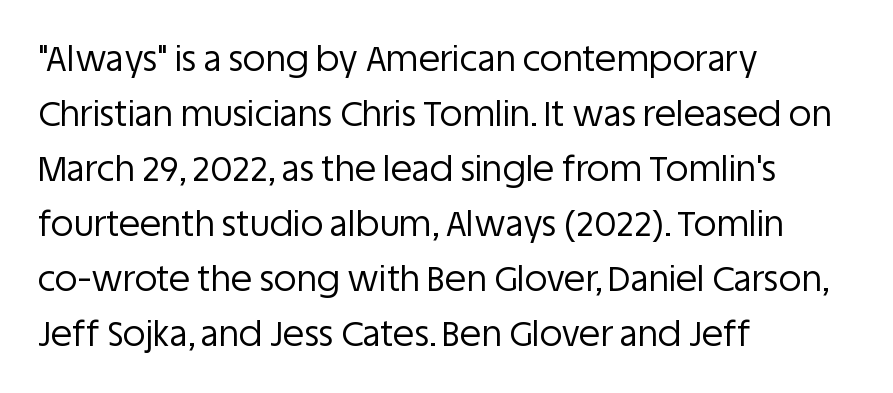
Q: Is the text bold? A: No.
Q: Is the text italic (slanted)? A: No, it is upright.
Q: Is the typeface a serif or a sans-serif typeface? A: Sans-serif.
Q: Is the text underlined? A: No.
Q: How is the paragraph aligned? A: Left-aligned.
Q: Is the spacing between letters normal or unusually wide? A: Normal.
Q: Is the spacing between lines tight, normal or loose? A: Normal.
Q: Width (condensed, normal, or wide)? A: Normal.
Q: Stroke contrast? A: Low.
Q: x-height? A: Large.
Q: Monospaced? A: No.
